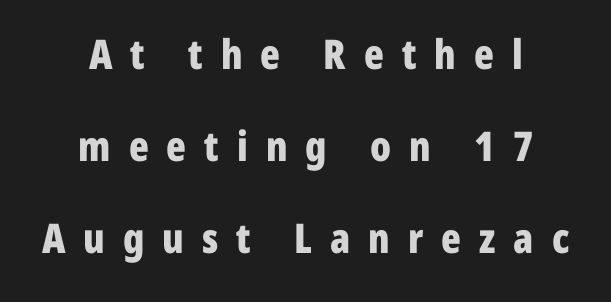
The image shows 41 px bold, condensed sans-serif type, upright; set centered, loose line spacing (2.24x), unusually wide letter spacing (+0.44 em), not underlined; low stroke contrast and a medium x-height.
